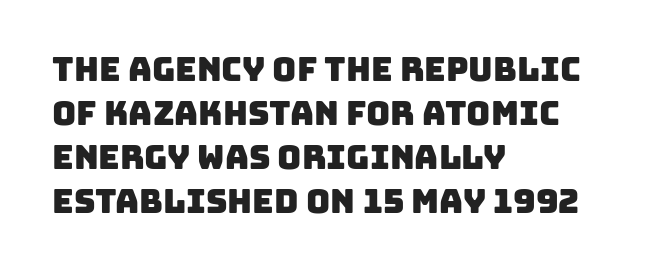
{"serif": "no", "width": "normal", "stroke_contrast": "low", "x_height": "large", "monospaced": "no", "underline": "no", "align": "left", "line_spacing": "normal", "line_spacing_ratio": 1.33, "letter_spacing": "normal", "letter_spacing_em": 0.0, "glyph_px": 33}
